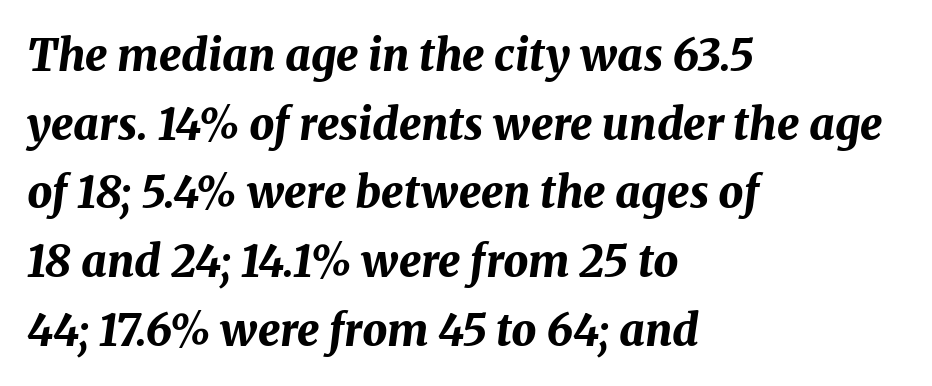
{"italic": "yes", "lean": "right", "slant_degrees": 8, "bold": "yes", "weight": "bold", "width": "normal", "stroke_contrast": "medium", "x_height": "medium", "monospaced": "no", "underline": "no", "align": "left", "line_spacing": "normal", "line_spacing_ratio": 1.56, "letter_spacing": "normal", "letter_spacing_em": 0.0, "glyph_px": 44}
